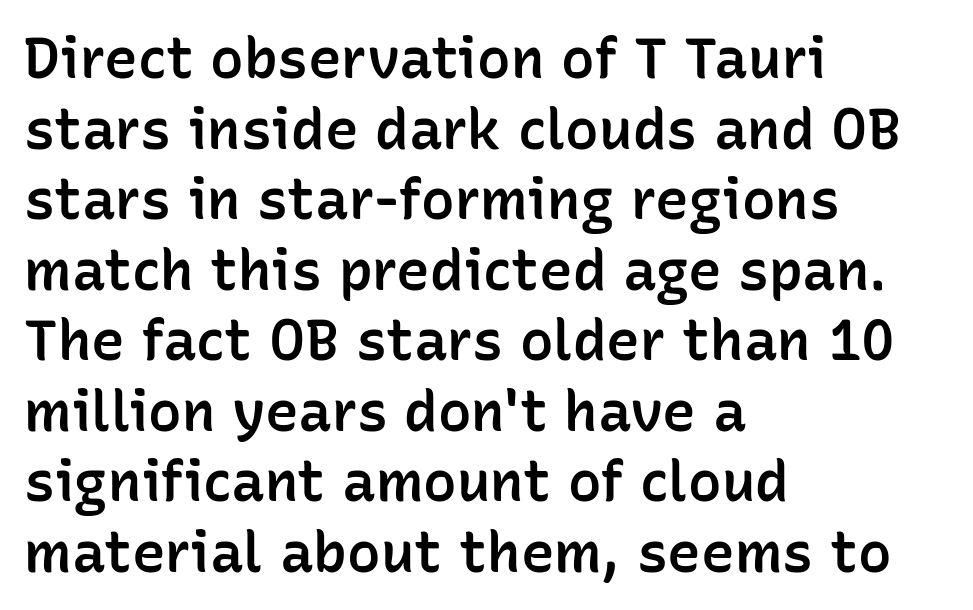
{"serif": "no", "italic": "no", "bold": "semi", "weight": "semibold", "width": "normal", "stroke_contrast": "low", "x_height": "medium", "monospaced": "no", "underline": "no", "align": "left", "line_spacing": "normal", "line_spacing_ratio": 1.26, "letter_spacing": "normal", "letter_spacing_em": 0.0, "glyph_px": 56}
